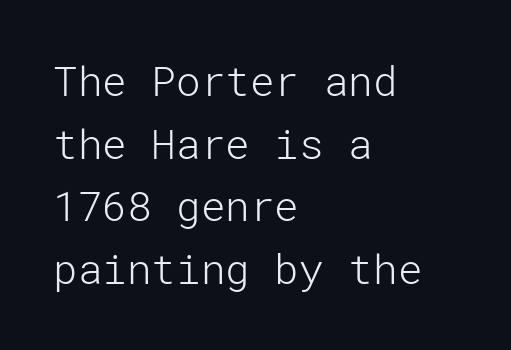
Inter-character spacing is left at the font's built-in metrics. In terms of leading, this rendering sits right in the middle. Bold? No — there's no thickening of the strokes. Quick note: underline off. Upright lettering throughout. This sample is left-justified, so line endings fall wherever the words run out.
